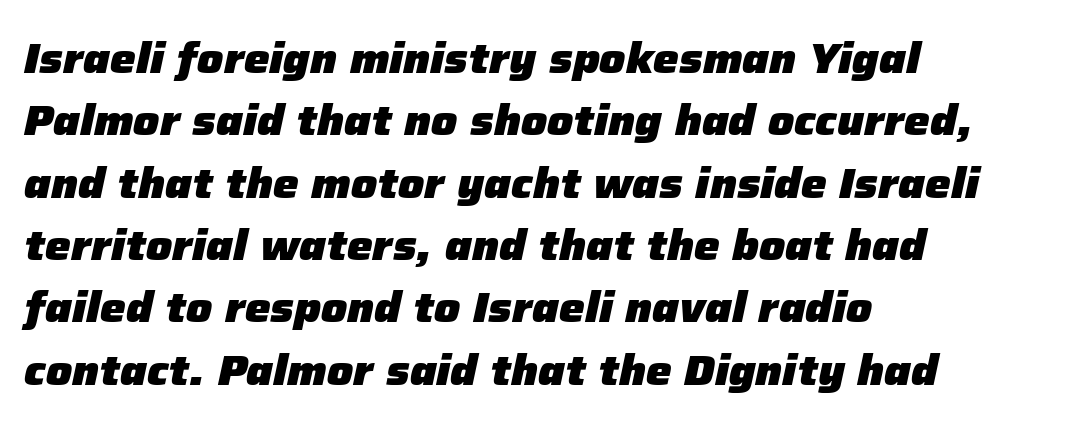
Q: Is the text bold? A: Yes.
Q: Is the text italic (slanted)? A: Yes, it leans right by about 12 degrees.
Q: Is the text underlined? A: No.
Q: How is the paragraph aligned? A: Left-aligned.
Q: Is the spacing between letters normal or unusually wide? A: Normal.
Q: Is the spacing between lines tight, normal or loose? A: Normal.
Q: Width (condensed, normal, or wide)? A: Normal.
Q: Stroke contrast? A: Low.
Q: x-height? A: Medium.
Q: Monospaced? A: No.
